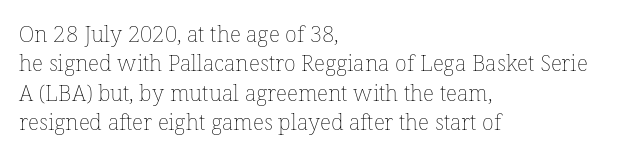
The image shows 22 px text type, upright; set left-aligned, normal line spacing (1.34x), normal letter spacing, not underlined.
